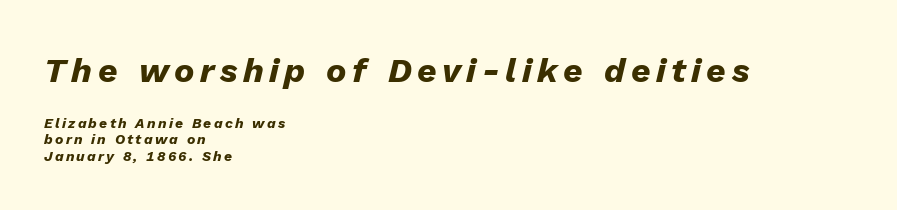
{"italic": "yes", "lean": "right", "slant_degrees": 13, "bold": "yes", "weight": "heavy", "width": "normal", "stroke_contrast": "low", "x_height": "medium", "monospaced": "no", "underline": "no", "align": "left", "line_spacing_ratio": 1.19, "larger_block": "first", "size_ratio": 2.43, "glyph_px": 34}
